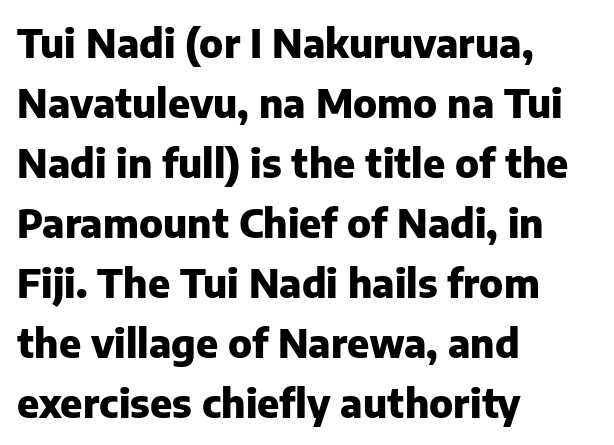
{"serif": "no", "italic": "no", "bold": "yes", "weight": "heavy", "width": "normal", "stroke_contrast": "low", "x_height": "medium", "monospaced": "no", "underline": "no", "align": "left", "line_spacing": "normal", "line_spacing_ratio": 1.54, "letter_spacing": "normal", "letter_spacing_em": 0.0, "glyph_px": 39}
